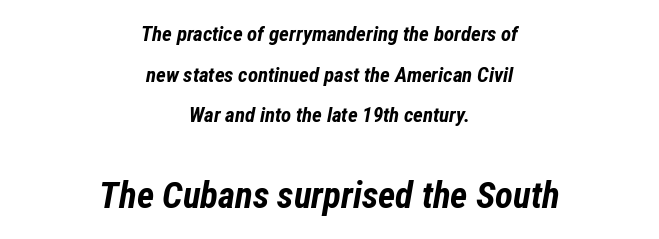
Q: Is the text bold? A: Yes.
Q: Is the text italic (slanted)? A: Yes, it leans right by about 12 degrees.
Q: Is the text underlined? A: No.
Q: How is the paragraph aligned? A: Centered.
Q: Is the spacing between letters normal or unusually wide? A: Normal.
Q: Is the spacing between lines tight, normal or loose? A: Loose.
Q: Which block of text is set in a larger size, the first (top) or the second (bottom)? A: The second (bottom) one.
Q: Width (condensed, normal, or wide)? A: Condensed.
Q: Stroke contrast? A: Low.
Q: x-height? A: Medium.
Q: Monospaced? A: No.
